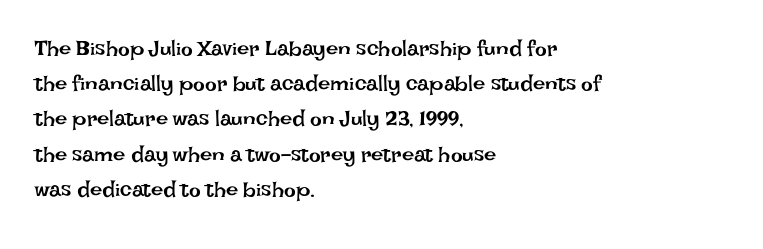
The image shows 22 px text type, upright; set left-aligned, normal line spacing (1.6x), normal letter spacing, not underlined.
